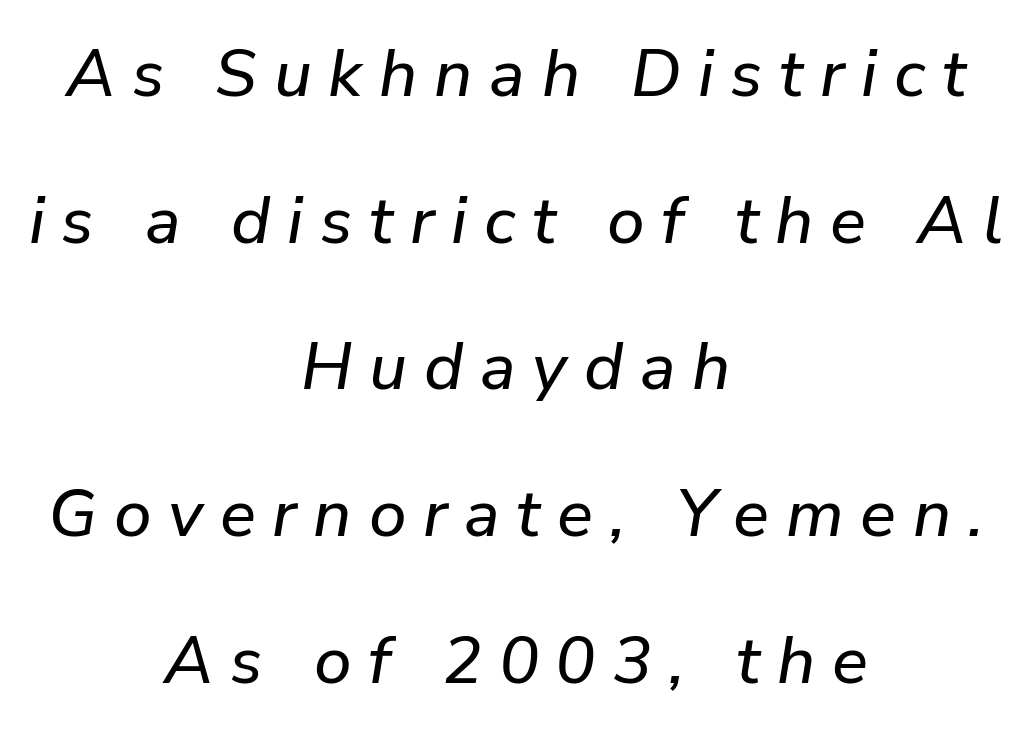
{"italic": "yes", "lean": "right", "slant_degrees": 9, "width": "normal", "stroke_contrast": "low", "x_height": "medium", "monospaced": "no", "underline": "no", "align": "center", "line_spacing": "loose", "line_spacing_ratio": 2.19, "letter_spacing": "wide", "letter_spacing_em": 0.25, "glyph_px": 67}
